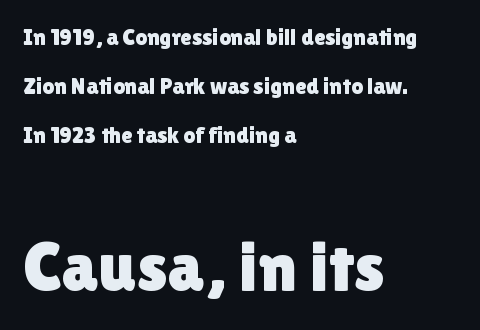
{"serif": "no", "italic": "no", "width": "normal", "stroke_contrast": "low", "x_height": "medium", "monospaced": "no", "underline": "no", "align": "left", "line_spacing": "loose", "line_spacing_ratio": 2.13, "letter_spacing": "normal", "letter_spacing_em": 0.0, "larger_block": "second", "size_ratio": 3.04, "glyph_px": 70}
